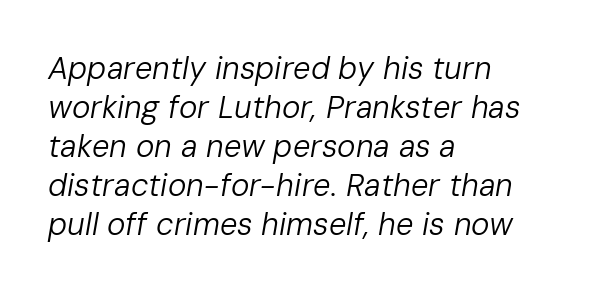
Q: Is the text bold? A: No.
Q: Is the text italic (slanted)? A: Yes, it leans right by about 10 degrees.
Q: Is the text underlined? A: No.
Q: How is the paragraph aligned? A: Left-aligned.
Q: Is the spacing between letters normal or unusually wide? A: Normal.
Q: Is the spacing between lines tight, normal or loose? A: Normal.
Q: Width (condensed, normal, or wide)? A: Normal.
Q: Stroke contrast? A: Low.
Q: x-height? A: Medium.
Q: Monospaced? A: No.
